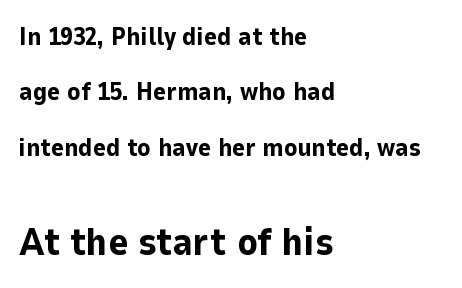
Underlining? Definitely not there. Regarding leading, the lines here are spaced well apart. Note the varied advance widths — an 'i' is clearly narrower than an 'm'. Which chunk is bigger? The second one — the bottom block dwarfs the top. Observe the ordinary spacing: letters are neighbours, not strangers.
